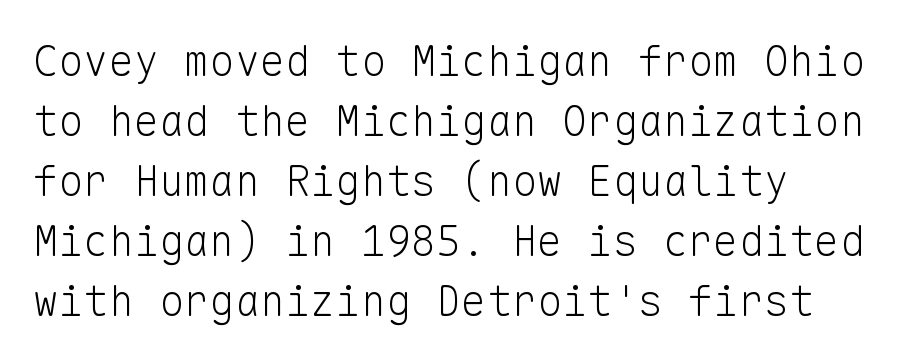
{"serif": "no", "italic": "no", "bold": "no", "weight": "light", "width": "normal", "stroke_contrast": "low", "x_height": "medium", "monospaced": "yes", "underline": "no", "line_spacing": "normal", "line_spacing_ratio": 1.43, "letter_spacing": "normal", "letter_spacing_em": 0.0, "glyph_px": 42}
